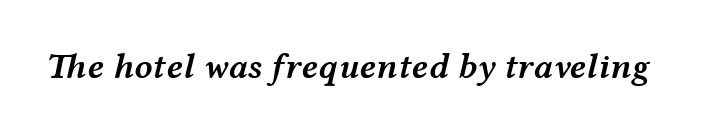
The image shows 36 px semibold, wide type, italic (leaning right); set normal letter spacing, not underlined; medium stroke contrast and a medium x-height.
